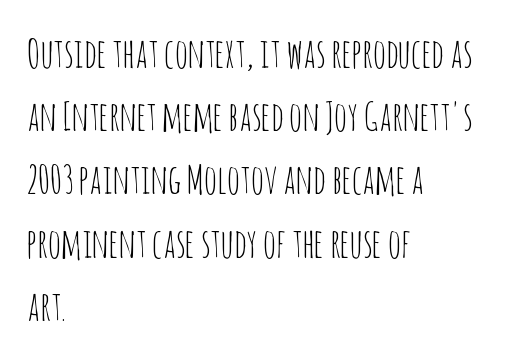
{"serif": "no", "italic": "no", "bold": "no", "weight": "thin", "width": "condensed", "stroke_contrast": "low", "x_height": "large", "monospaced": "no", "underline": "no", "align": "left", "line_spacing": "normal", "line_spacing_ratio": 1.58, "letter_spacing": "normal", "letter_spacing_em": 0.0, "glyph_px": 40}
